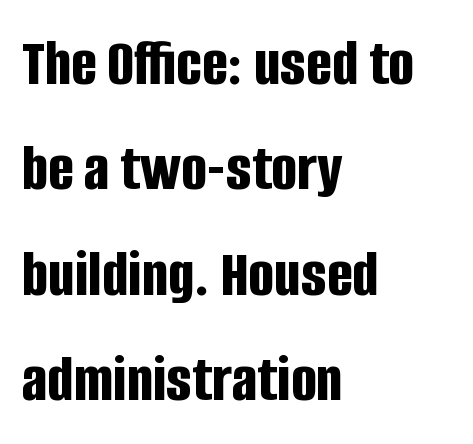
The image shows 68 px bold, condensed sans-serif type, upright; set left-aligned, normal line spacing (1.55x), normal letter spacing, not underlined; low stroke contrast and a large x-height.
